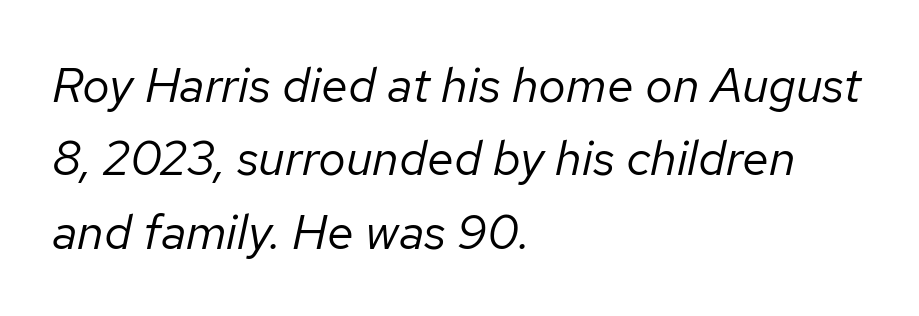
{"italic": "yes", "lean": "right", "slant_degrees": 12, "bold": "no", "weight": "regular", "width": "normal", "stroke_contrast": "low", "x_height": "medium", "monospaced": "no", "underline": "no", "align": "left", "line_spacing": "normal", "line_spacing_ratio": 1.5, "letter_spacing": "normal", "letter_spacing_em": 0.0, "glyph_px": 49}
